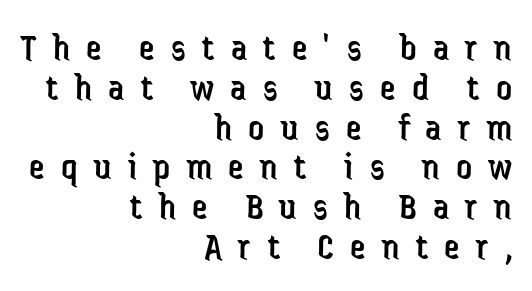
{"serif": "no", "italic": "no", "bold": "no", "weight": "regular", "width": "condensed", "stroke_contrast": "low", "x_height": "medium", "monospaced": "no", "underline": "no", "align": "right", "line_spacing": "tight", "line_spacing_ratio": 1.02, "letter_spacing": "wide", "letter_spacing_em": 0.42, "glyph_px": 39}
